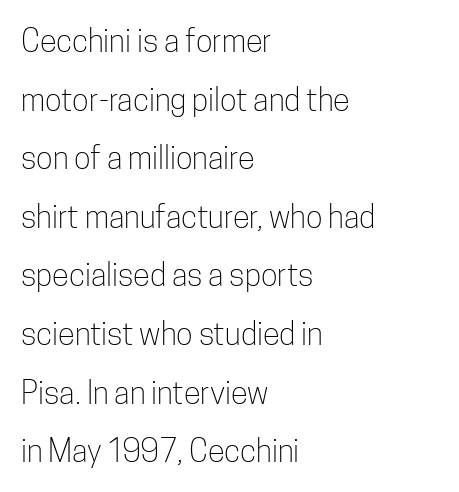
Observe the absence of serifs on each vertical stroke in this sample. The paragraph has a hard left edge and a soft right edge. These lines are rendered in a variable-pitch font. Lines of text with bare space underneath. Ascenders rise straight up at ninety degrees.
